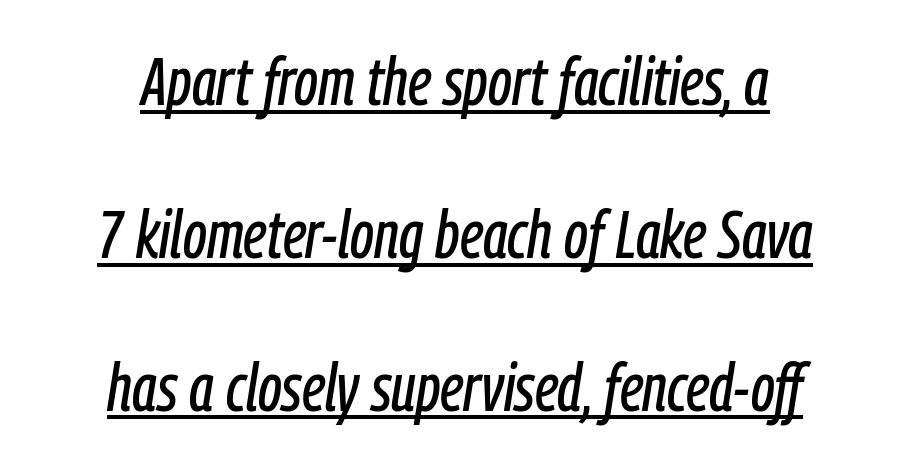
Q: Is the text italic (slanted)? A: Yes, it leans right by about 9 degrees.
Q: Is the text underlined? A: Yes.
Q: How is the paragraph aligned? A: Centered.
Q: Is the spacing between letters normal or unusually wide? A: Normal.
Q: Is the spacing between lines tight, normal or loose? A: Loose.
Q: Width (condensed, normal, or wide)? A: Condensed.
Q: Stroke contrast? A: Low.
Q: x-height? A: Medium.
Q: Monospaced? A: No.
